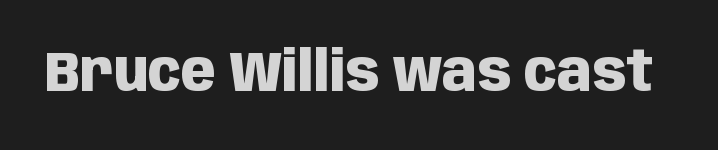
Glance below the letters and you will spot only blank space. This sample uses plain, unmodified letter spacing. I'd describe the lettering as bold — thick and assertive. This rendering employs a face without finishing strokes, i.e., a sans-serif. Character widths vary here, with narrow letters taking less room than wide ones. Is there any slant? The stems are plumb.
